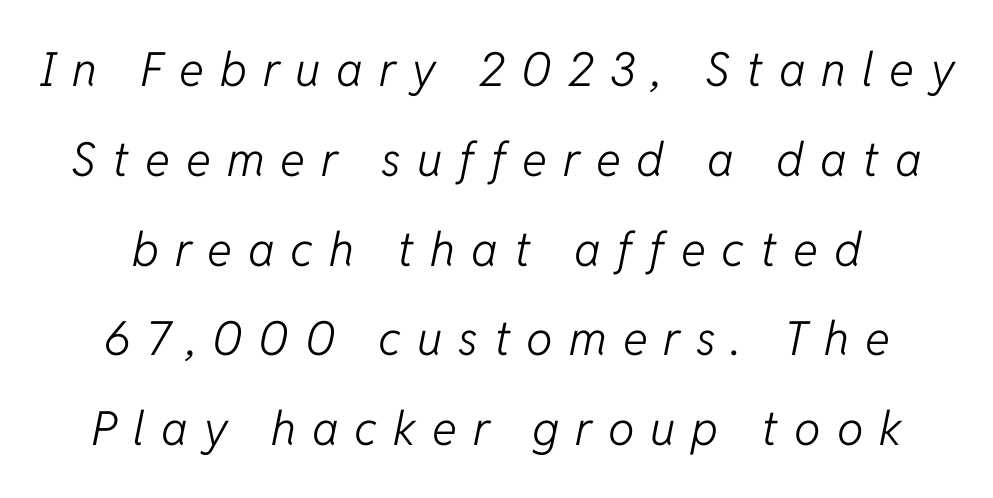
The image shows 47 px light type, italic (leaning right); set loose line spacing (1.91x), unusually wide letter spacing (+0.34 em), not underlined; low stroke contrast and a medium x-height.
